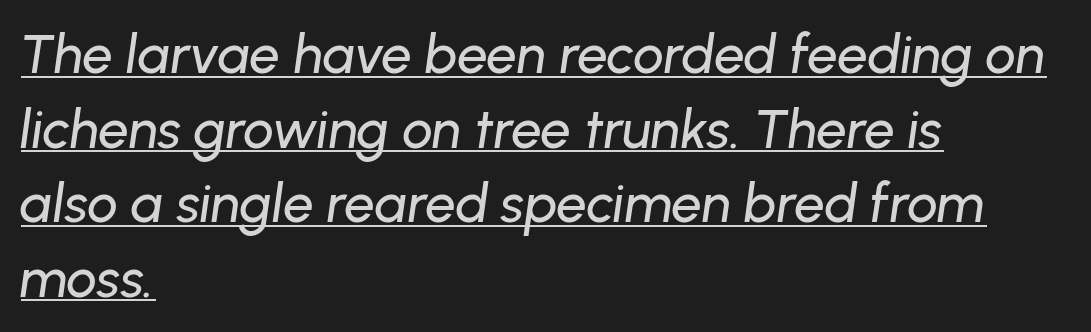
Q: Is the text italic (slanted)? A: Yes, it leans right by about 8 degrees.
Q: Is the text underlined? A: Yes.
Q: How is the paragraph aligned? A: Left-aligned.
Q: Is the spacing between letters normal or unusually wide? A: Normal.
Q: Is the spacing between lines tight, normal or loose? A: Normal.
Q: Width (condensed, normal, or wide)? A: Normal.
Q: Stroke contrast? A: Low.
Q: x-height? A: Medium.
Q: Monospaced? A: No.
